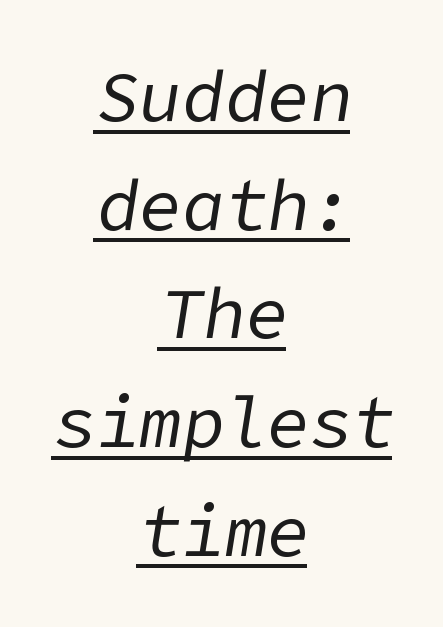
Compared with a typical body face, this is equally light or lighter still. Does extra space separate the letters? No, they use regular spacing. Has an underline been added? It has. Evenly set lines give the paragraph a standard silhouette.
